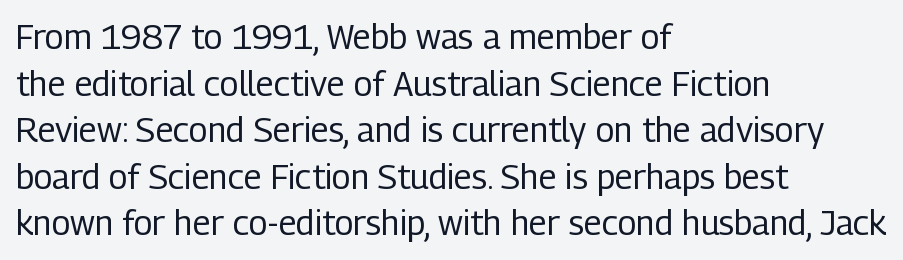
Q: Is the text bold? A: No.
Q: Is the text italic (slanted)? A: No, it is upright.
Q: Is the typeface a serif or a sans-serif typeface? A: Sans-serif.
Q: Is the text underlined? A: No.
Q: How is the paragraph aligned? A: Left-aligned.
Q: Is the spacing between letters normal or unusually wide? A: Normal.
Q: Is the spacing between lines tight, normal or loose? A: Normal.
Q: Width (condensed, normal, or wide)? A: Condensed.
Q: Stroke contrast? A: Low.
Q: x-height? A: Medium.
Q: Monospaced? A: No.
